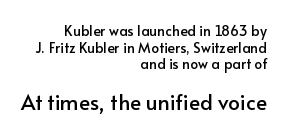
Q: Is the text italic (slanted)? A: No, it is upright.
Q: Is the text underlined? A: No.
Q: How is the paragraph aligned? A: Right-aligned.
Q: Is the spacing between letters normal or unusually wide? A: Normal.
Q: Which block of text is set in a larger size, the first (top) or the second (bottom)? A: The second (bottom) one.
